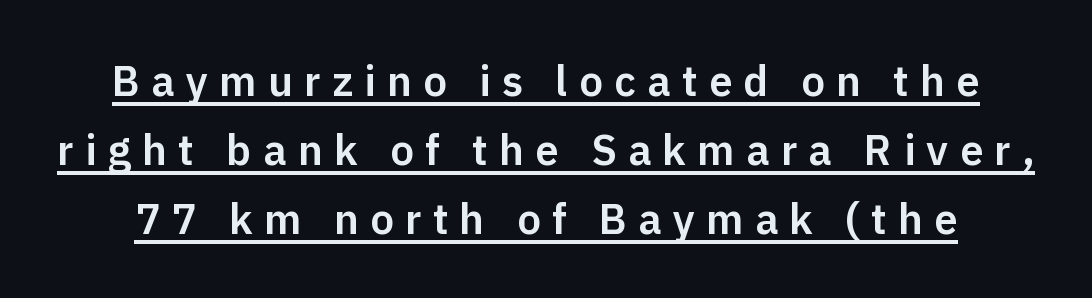
The image shows 42 px sans-serif type, upright; set normal line spacing (1.64x), unusually wide letter spacing (+0.27 em), underlined; low stroke contrast and a medium x-height.
